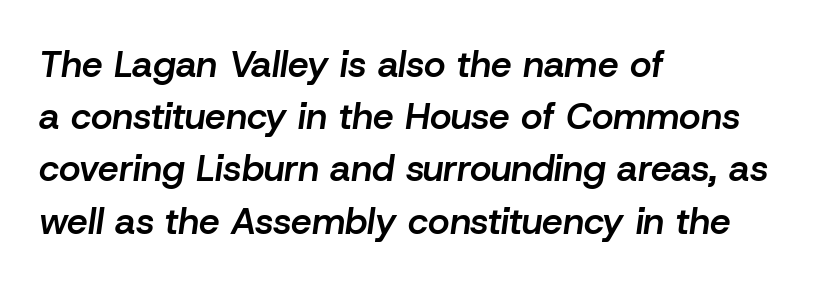
Does extra space separate the letters? No, they use regular spacing. Evenly set lines give the paragraph a standard silhouette. Designer's note — italics engaged. You could not count columns in this text — the font is proportionally spaced.
